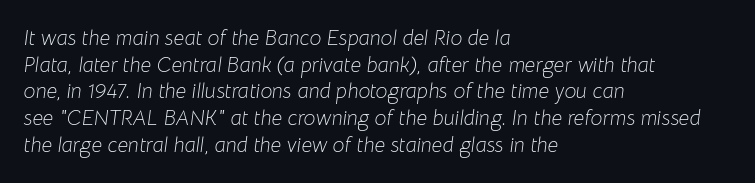
The image shows 21 px text type, italic (leaning right); set left-aligned, normal line spacing (1.27x), normal letter spacing, not underlined.
